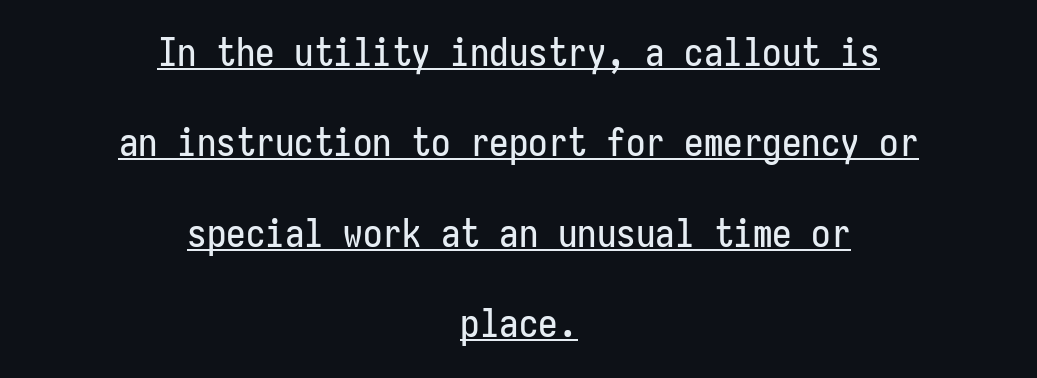
The image shows 39 px condensed sans-serif type, upright, monospaced; set centered, loose line spacing (2.32x), normal letter spacing, underlined; low stroke contrast and a medium x-height.
